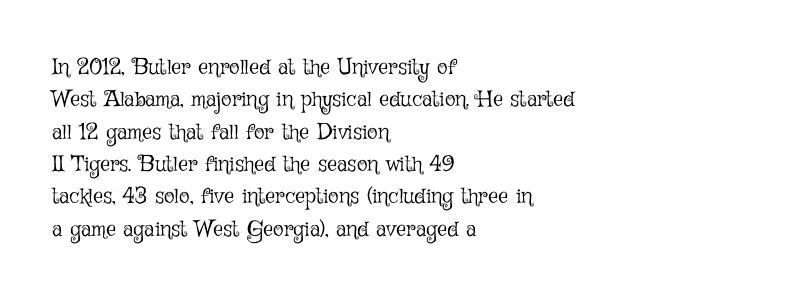
The image shows 22 px text type, upright; set left-aligned, normal line spacing (1.47x), normal letter spacing, not underlined.
